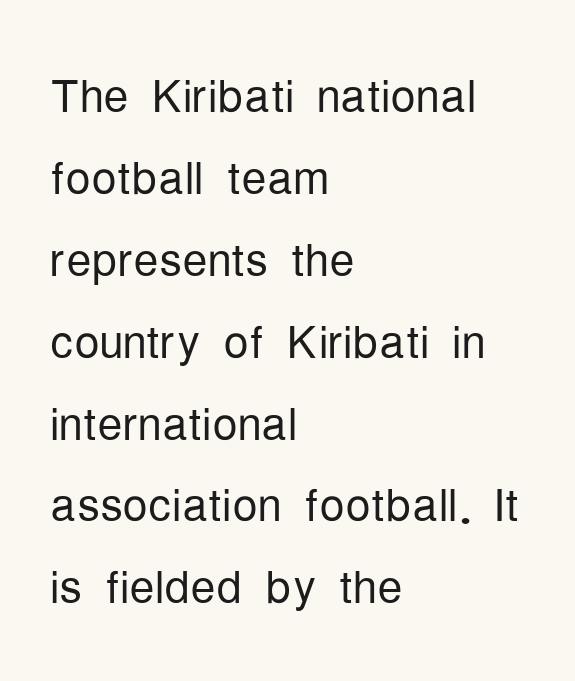
Q: Is the text bold? A: No.
Q: Is the text italic (slanted)? A: No, it is upright.
Q: Is the typeface a serif or a sans-serif typeface? A: Sans-serif.
Q: Is the text underlined? A: No.
Q: How is the paragraph aligned? A: Left-aligned.
Q: Is the spacing between letters normal or unusually wide? A: Normal.
Q: Is the spacing between lines tight, normal or loose? A: Normal.
Q: Width (condensed, normal, or wide)? A: Condensed.
Q: Stroke contrast? A: Low.
Q: x-height? A: Medium.
Q: Monospaced? A: No.
